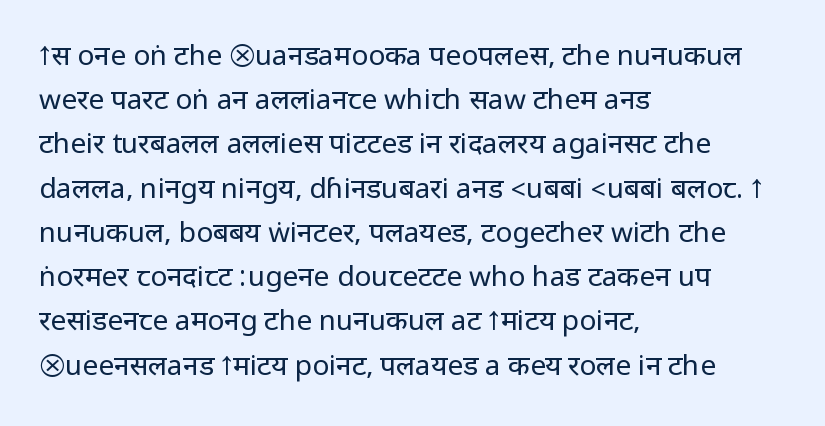
Has an underline been added? It has not. Normally led — the rows are evenly, conventionally spaced. Between one letter and the next there's only the usual sliver of space. A sans-serif font was chosen for this passage.
